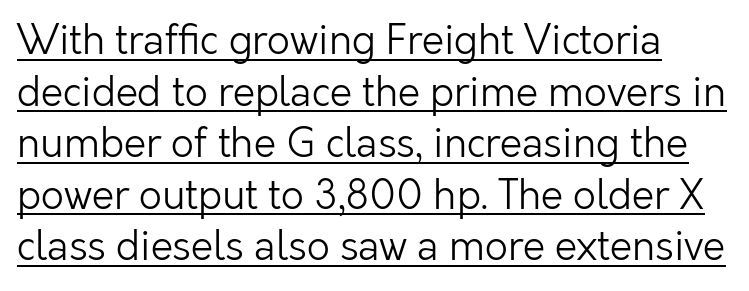
{"serif": "no", "italic": "no", "bold": "no", "weight": "light", "width": "normal", "stroke_contrast": "low", "x_height": "medium", "monospaced": "no", "underline": "yes", "line_spacing": "normal", "line_spacing_ratio": 1.29, "letter_spacing": "normal", "letter_spacing_em": 0.0, "glyph_px": 40}
